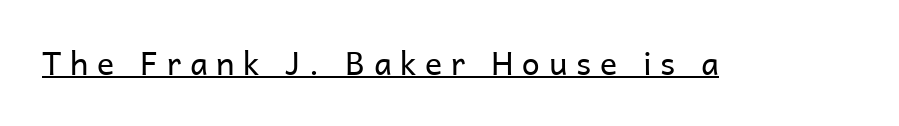
The image shows 32 px regular-weight sans-serif type, upright; set unusually wide letter spacing (+0.27 em), underlined; low stroke contrast and a medium x-height.
